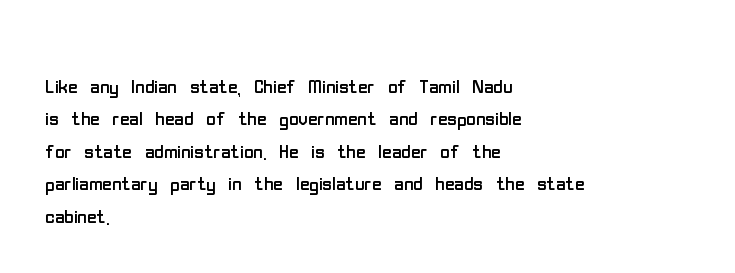
{"italic": "no", "bold": "no", "underline": "no", "align": "left", "line_spacing": "normal", "line_spacing_ratio": 1.25, "letter_spacing": "normal", "letter_spacing_em": 0.0, "glyph_px": 26}
